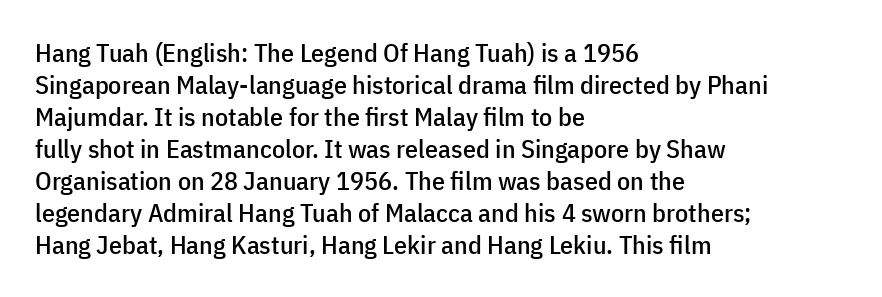
{"italic": "no", "underline": "no", "align": "left", "line_spacing_ratio": 1.23, "letter_spacing": "normal", "letter_spacing_em": 0.0, "glyph_px": 26}
